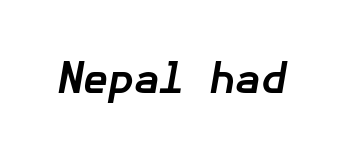
The image shows 41 px bold type, italic (leaning right); set normal letter spacing, not underlined; low stroke contrast and a medium x-height.
